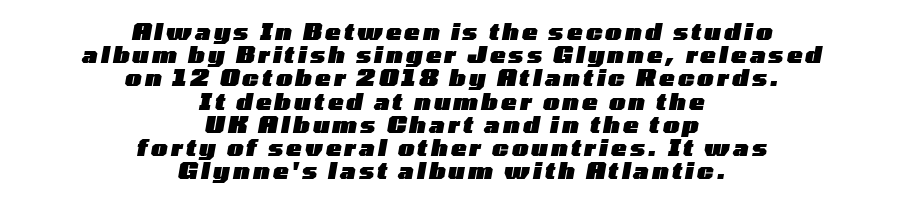
{"italic": "yes", "lean": "right", "slant_degrees": 10, "bold": "yes", "underline": "no", "align": "center", "line_spacing": "tight", "line_spacing_ratio": 1.01, "glyph_px": 23}
